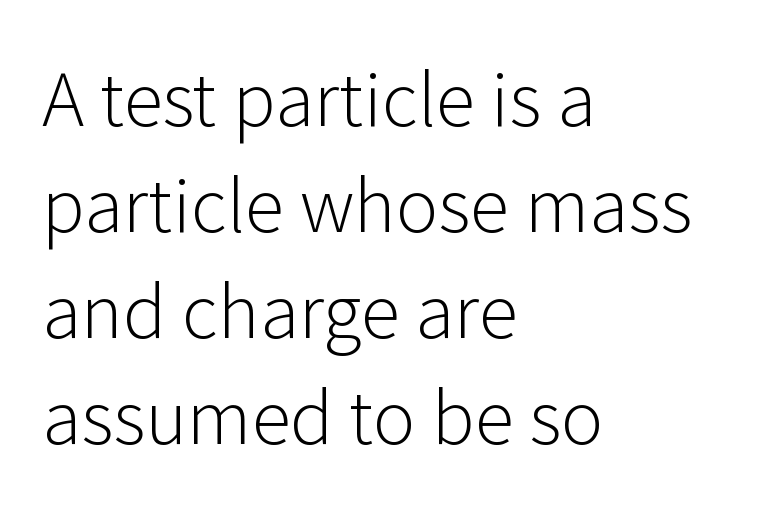
{"serif": "no", "italic": "no", "bold": "no", "weight": "light", "width": "normal", "stroke_contrast": "low", "x_height": "medium", "monospaced": "no", "underline": "no", "align": "left", "line_spacing": "normal", "line_spacing_ratio": 1.47, "letter_spacing": "normal", "letter_spacing_em": 0.0, "glyph_px": 72}
